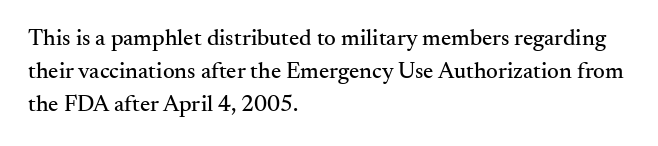
{"italic": "no", "underline": "no", "align": "left", "line_spacing": "normal", "line_spacing_ratio": 1.43, "letter_spacing": "normal", "letter_spacing_em": 0.0, "glyph_px": 23}
